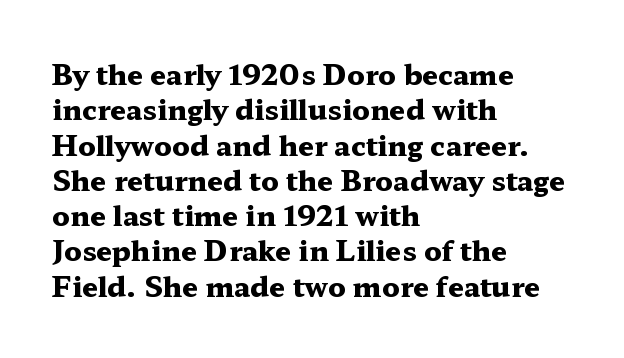
Q: Is the text bold? A: Yes.
Q: Is the text italic (slanted)? A: No, it is upright.
Q: Is the typeface a serif or a sans-serif typeface? A: Serif.
Q: Is the text underlined? A: No.
Q: How is the paragraph aligned? A: Left-aligned.
Q: Is the spacing between letters normal or unusually wide? A: Normal.
Q: Is the spacing between lines tight, normal or loose? A: Normal.
Q: Width (condensed, normal, or wide)? A: Wide.
Q: Stroke contrast? A: Medium.
Q: x-height? A: Medium.
Q: Monospaced? A: No.
